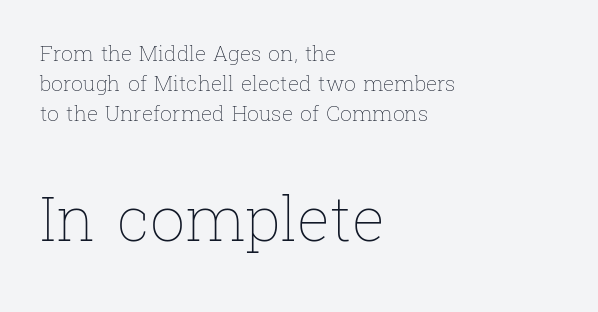
The image shows 62 px thin type, upright; set left-aligned, normal line spacing (1.43x), normal letter spacing, not underlined; the second (bottom) block is 2.95x larger; low stroke contrast and a medium x-height.
